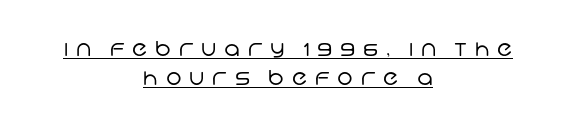
The image shows 21 px text type; set centered, normal line spacing (1.37x), unusually wide letter spacing (+0.37 em), underlined.
